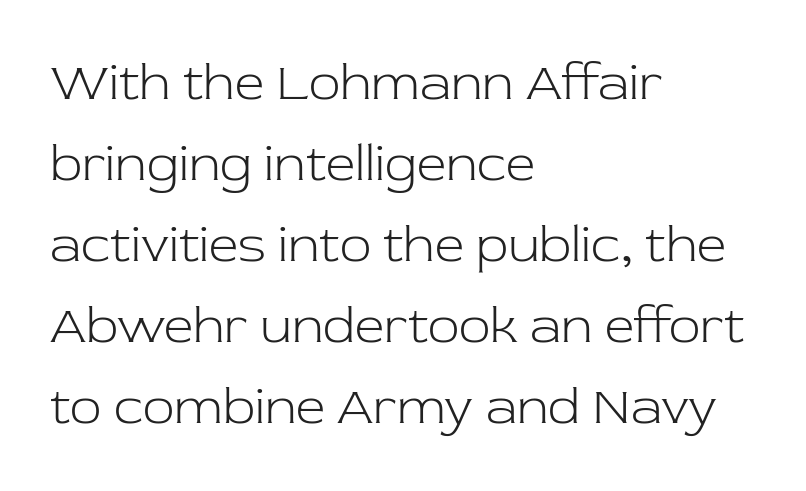
The image shows 52 px light serif type, upright; set left-aligned, normal line spacing (1.56x), normal letter spacing, not underlined; low stroke contrast and a medium x-height.
